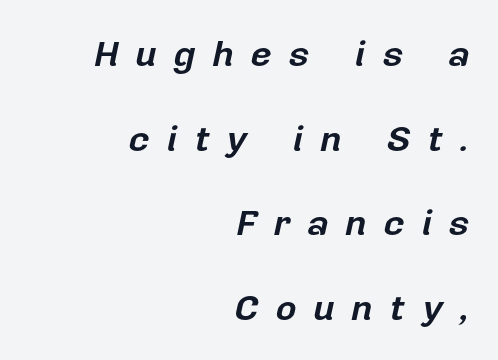
In terms of posture, this sample is oblique. Proportional: the letters do not fall into vertical columns. I'd describe the lettering as bold — thick and assertive. Where is the straight margin? On the right. Loose tracking; the words dissolve into strings of separated letters.
